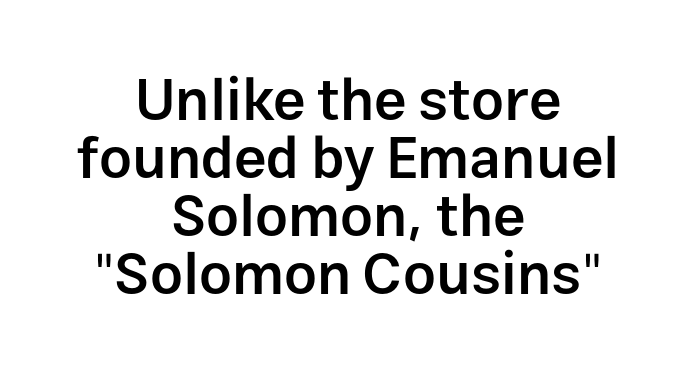
{"serif": "no", "italic": "no", "bold": "semi", "weight": "semibold", "width": "normal", "stroke_contrast": "low", "x_height": "medium", "monospaced": "no", "underline": "no", "align": "center", "line_spacing": "tight", "line_spacing_ratio": 1.0, "letter_spacing": "normal", "letter_spacing_em": 0.0, "glyph_px": 58}
